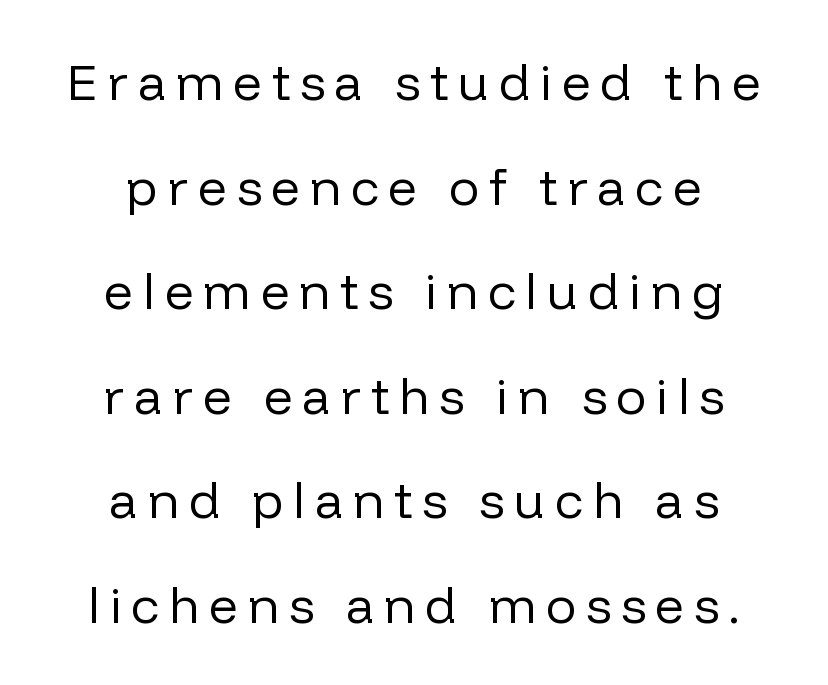
Q: Is the text bold? A: No.
Q: Is the text italic (slanted)? A: No, it is upright.
Q: Is the typeface a serif or a sans-serif typeface? A: Sans-serif.
Q: Is the text underlined? A: No.
Q: How is the paragraph aligned? A: Centered.
Q: Is the spacing between lines tight, normal or loose? A: Loose.
Q: Width (condensed, normal, or wide)? A: Normal.
Q: Stroke contrast? A: Low.
Q: x-height? A: Medium.
Q: Monospaced? A: No.
